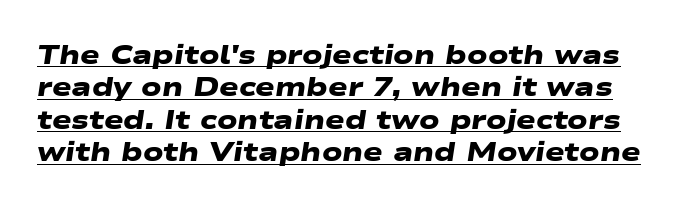
As a designer I'd log this as weight 700, bold. The passage shown has conventional tracking throughout. A typographer would call this underscored text. Whoever set this chose a conventional vertical rhythm.
